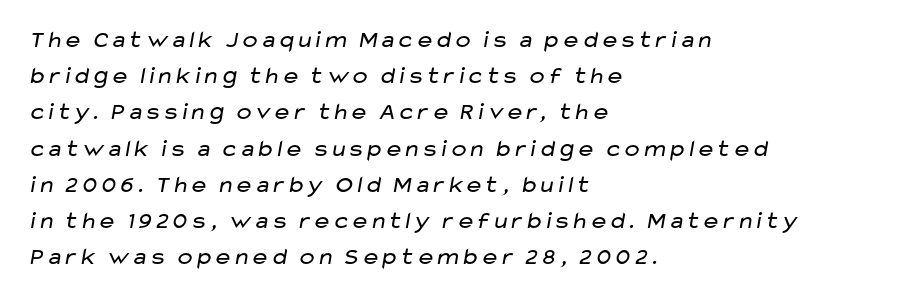
{"bold": "no", "underline": "no", "align": "left", "line_spacing": "normal", "line_spacing_ratio": 1.51, "letter_spacing": "normal", "letter_spacing_em": 0.0, "glyph_px": 24}
